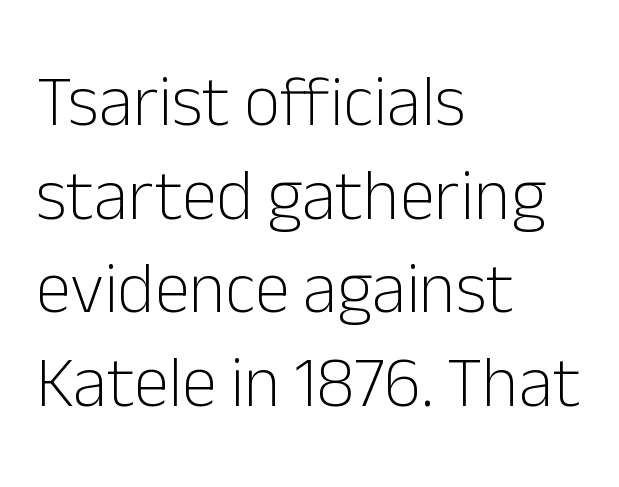
Q: Is the text bold? A: No.
Q: Is the text italic (slanted)? A: No, it is upright.
Q: Is the typeface a serif or a sans-serif typeface? A: Sans-serif.
Q: Is the text underlined? A: No.
Q: How is the paragraph aligned? A: Left-aligned.
Q: Is the spacing between letters normal or unusually wide? A: Normal.
Q: Is the spacing between lines tight, normal or loose? A: Normal.
Q: Width (condensed, normal, or wide)? A: Normal.
Q: Stroke contrast? A: Low.
Q: x-height? A: Medium.
Q: Monospaced? A: No.
